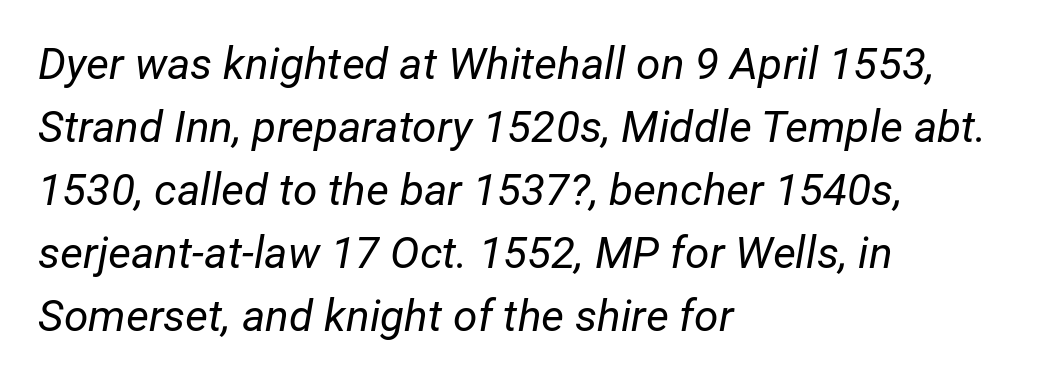
Q: Is the text bold? A: No.
Q: Is the text italic (slanted)? A: Yes, it leans right by about 12 degrees.
Q: Is the text underlined? A: No.
Q: How is the paragraph aligned? A: Left-aligned.
Q: Is the spacing between letters normal or unusually wide? A: Normal.
Q: Is the spacing between lines tight, normal or loose? A: Normal.
Q: Width (condensed, normal, or wide)? A: Normal.
Q: Stroke contrast? A: Low.
Q: x-height? A: Medium.
Q: Monospaced? A: No.
